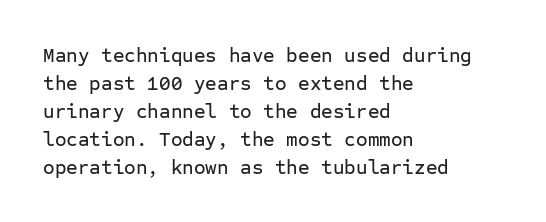
{"italic": "no", "underline": "no", "align": "left", "line_spacing": "normal", "line_spacing_ratio": 1.4, "letter_spacing": "normal", "letter_spacing_em": 0.0, "glyph_px": 20}
